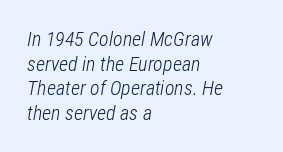
Q: Is the text bold? A: No.
Q: Is the text italic (slanted)? A: Yes, it leans right by about 12 degrees.
Q: Is the text underlined? A: No.
Q: How is the paragraph aligned? A: Left-aligned.
Q: Is the spacing between letters normal or unusually wide? A: Normal.
